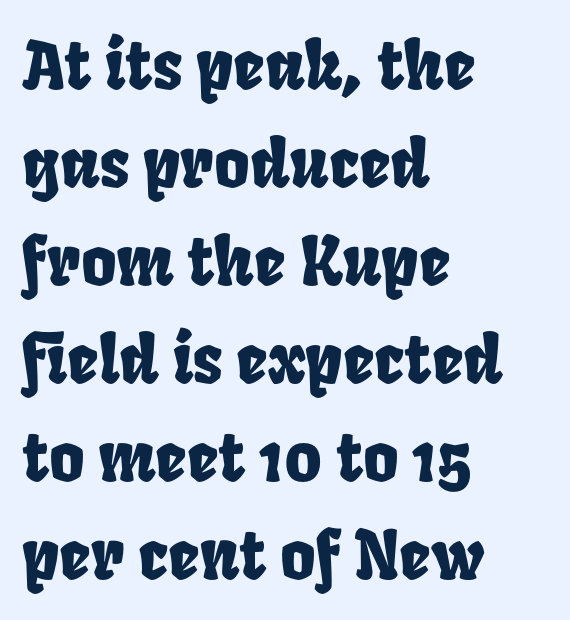
The letters advance in unequal steps, a hallmark of proportional type. The passage shown stacks its lines at a standard gap. The letterforms sit shoulder to shoulder at normal distance. All the whitespace from short lines collects on the right. The words here are not underlined.
